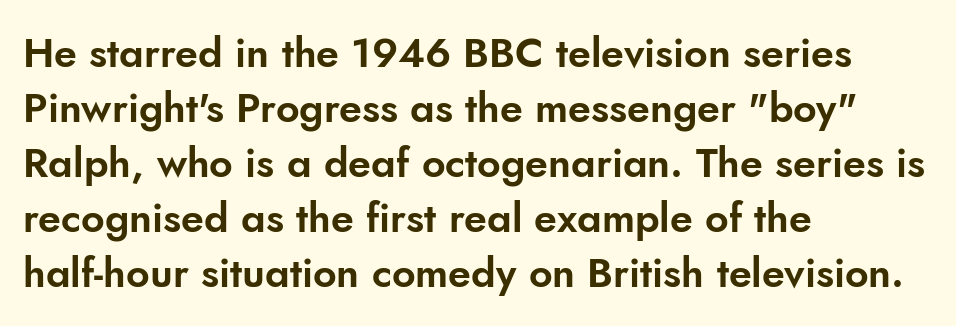
The image shows 41 px sans-serif type, upright; set left-aligned, normal line spacing (1.34x), normal letter spacing, not underlined; low stroke contrast and a small x-height.
